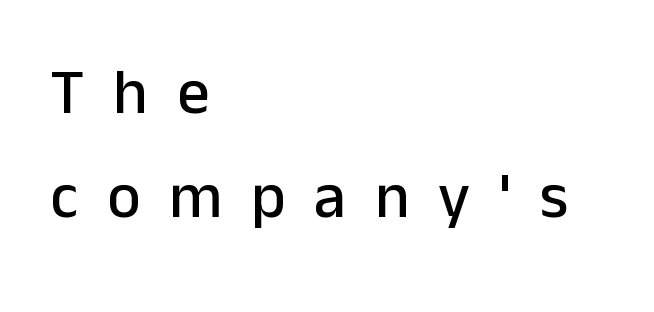
Each row of text sits above clean, open space. The gaps between neighbouring characters are conspicuously large. In terms of posture, this sample is upright. The lines in this sample share a left origin and differ only in where they stop. Vertical spacing — default.
